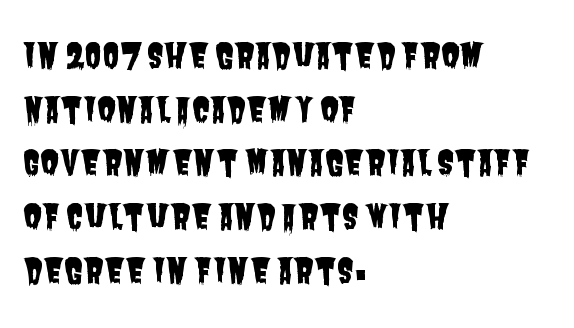
Q: Is the typeface a serif or a sans-serif typeface? A: Sans-serif.
Q: Is the text underlined? A: No.
Q: How is the paragraph aligned? A: Left-aligned.
Q: Is the spacing between letters normal or unusually wide? A: Normal.
Q: Is the spacing between lines tight, normal or loose? A: Normal.
Q: Width (condensed, normal, or wide)? A: Condensed.
Q: Stroke contrast? A: Low.
Q: x-height? A: Large.
Q: Monospaced? A: No.
